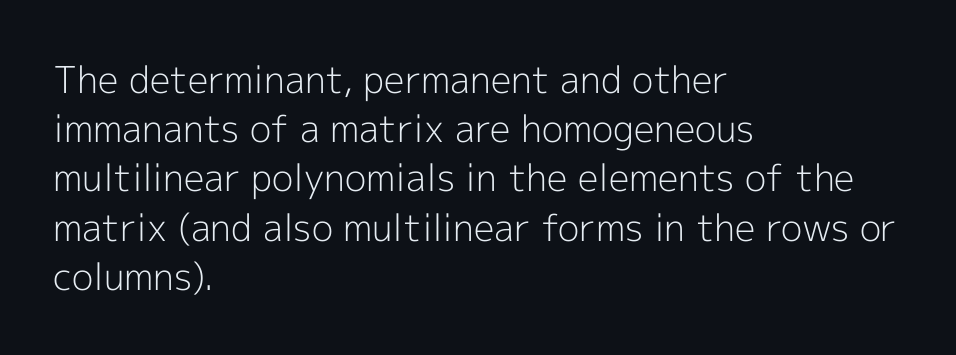
{"serif": "no", "italic": "no", "bold": "no", "weight": "light", "width": "normal", "x_height": "medium", "monospaced": "no", "underline": "no", "align": "left", "line_spacing": "normal", "line_spacing_ratio": 1.33, "letter_spacing": "normal", "letter_spacing_em": 0.0, "glyph_px": 37}
